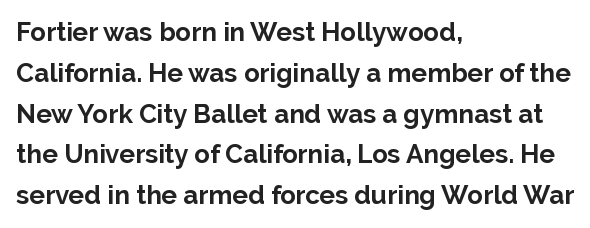
A dark, heavy texture on the line: the type is bold. Characters follow at the spacing the type designer built in. The designer left line spacing at the default. Unmarked baselines from the first word to the last. Posture: vertical.
